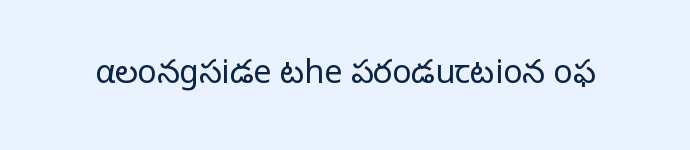
The face used here is a sans, in the tradition of grotesques and geometrics. These lines are rendered in a variable-pitch font. This rendering features lettering with no underline. Standard letterfit; no display-style spreading of the glyphs. The passage shown is not bold in any degree.
